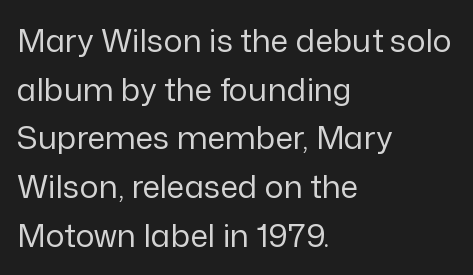
Grotesque or geometric, the face here clearly has no serifs. This is the regular roman posture of the typeface. Tracking value appears to be zero — textbook default spacing. The block of text has a typical density, with ordinary space between rows. The rendering uses natural spacing where letterforms have individual widths. Has an underline been added? It has not.
